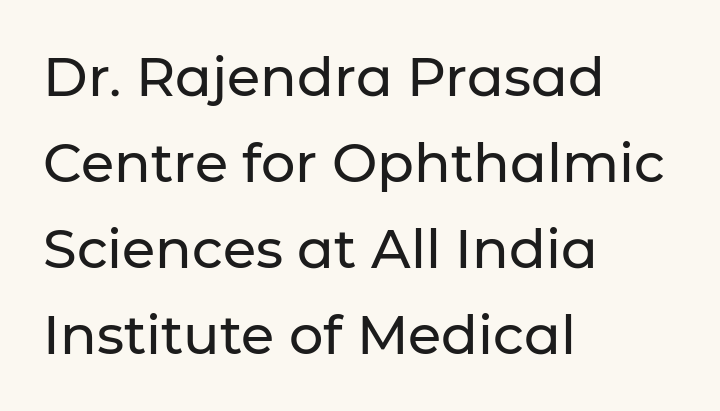
Q: Is the text italic (slanted)? A: No, it is upright.
Q: Is the typeface a serif or a sans-serif typeface? A: Sans-serif.
Q: Is the text underlined? A: No.
Q: How is the paragraph aligned? A: Left-aligned.
Q: Is the spacing between letters normal or unusually wide? A: Normal.
Q: Is the spacing between lines tight, normal or loose? A: Normal.
Q: Width (condensed, normal, or wide)? A: Normal.
Q: Stroke contrast? A: Low.
Q: x-height? A: Medium.
Q: Monospaced? A: No.
